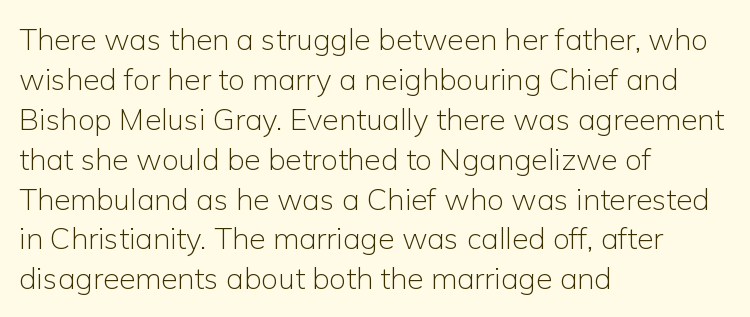
{"serif": "no", "italic": "no", "bold": "no", "weight": "light", "width": "normal", "stroke_contrast": "low", "x_height": "medium", "monospaced": "no", "underline": "no", "align": "left", "line_spacing": "normal", "line_spacing_ratio": 1.33, "letter_spacing": "normal", "letter_spacing_em": 0.0, "glyph_px": 30}
